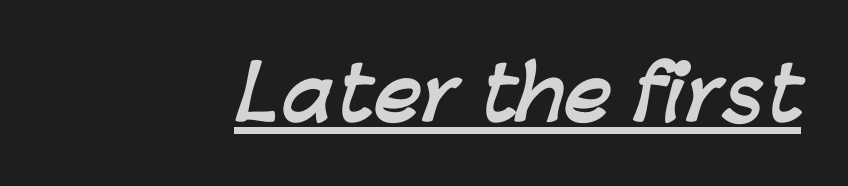
{"serif": "no", "bold": "yes", "weight": "semibold", "width": "normal", "stroke_contrast": "low", "x_height": "medium", "monospaced": "no", "underline": "yes", "letter_spacing": "normal", "letter_spacing_em": 0.0, "glyph_px": 73}
